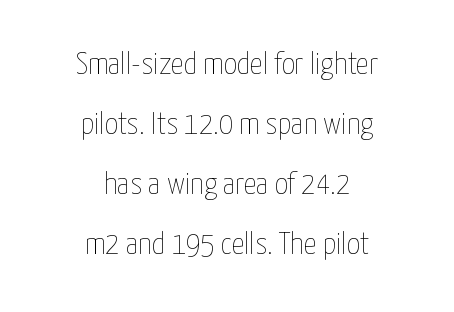
The image shows 32 px thin, condensed type, upright; set centered, line spacing 1.88x, normal letter spacing, not underlined; low stroke contrast and a medium x-height.
